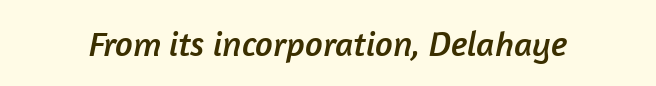
{"serif": "no", "width": "normal", "stroke_contrast": "low", "x_height": "medium", "monospaced": "no", "underline": "no", "letter_spacing": "normal", "letter_spacing_em": 0.0, "glyph_px": 35}
